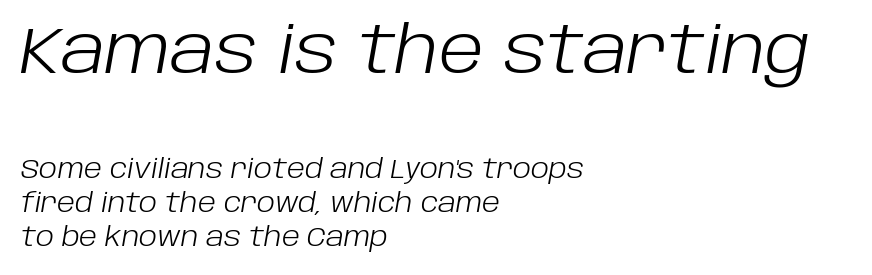
The letterforms sit shoulder to shoulder at normal distance. The passage shown is typed in a proportional face where columns would drift. The first block has been scaled up relative to the second. The designer left line spacing at the default. Nobody drew a line under any word here.
